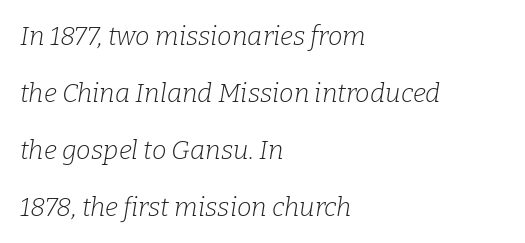
{"italic": "yes", "lean": "right", "slant_degrees": 9, "bold": "no", "underline": "no", "align": "left", "line_spacing": "loose", "line_spacing_ratio": 2.19, "letter_spacing": "normal", "letter_spacing_em": 0.0, "glyph_px": 26}
